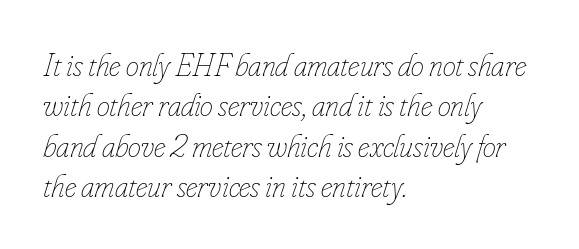
{"italic": "yes", "lean": "right", "slant_degrees": 16, "bold": "no", "weight": "thin", "width": "condensed", "stroke_contrast": "low", "x_height": "small", "monospaced": "no", "underline": "no", "align": "left", "line_spacing_ratio": 1.22, "letter_spacing": "normal", "letter_spacing_em": 0.0, "glyph_px": 33}
